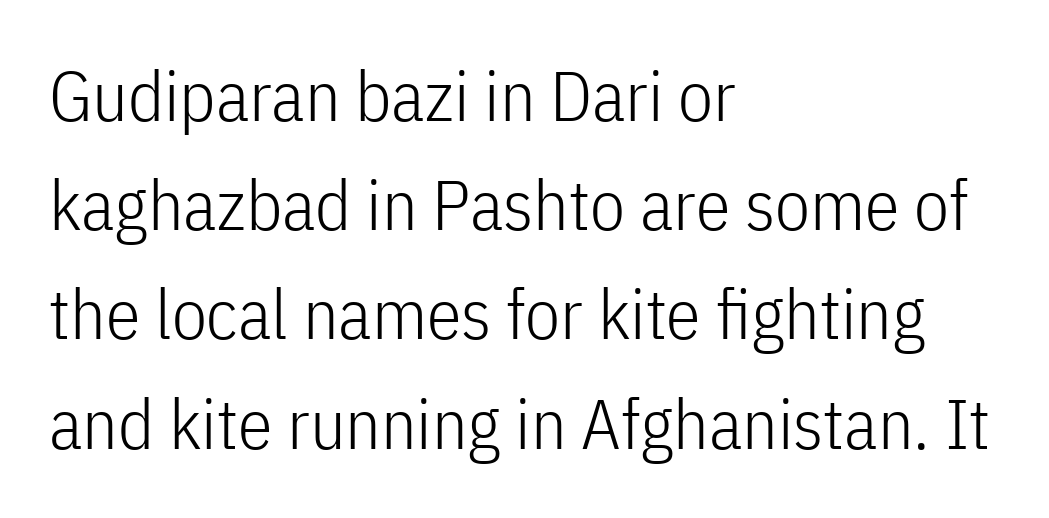
Descender tails drop into unmarked territory. Nothing sits at the stroke ends, so this counts as sans-serif. The setting favours the left margin, as ordinary paragraphs usually do. Each stroke keeps to a modest, everyday thickness or less.
